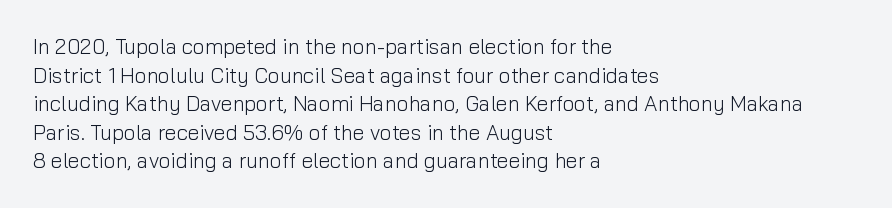
Q: Is the text bold? A: No.
Q: Is the text italic (slanted)? A: No, it is upright.
Q: Is the text underlined? A: No.
Q: How is the paragraph aligned? A: Left-aligned.
Q: Is the spacing between letters normal or unusually wide? A: Normal.
Q: Is the spacing between lines tight, normal or loose? A: Normal.
